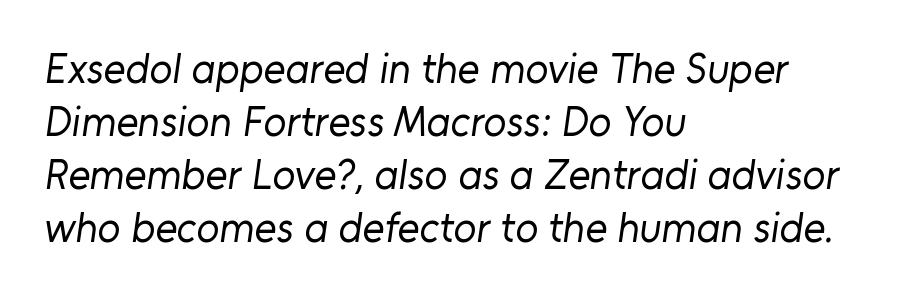
{"serif": "no", "bold": "no", "weight": "regular", "width": "normal", "stroke_contrast": "low", "x_height": "medium", "monospaced": "no", "underline": "no", "align": "left", "line_spacing": "normal", "line_spacing_ratio": 1.26, "letter_spacing": "normal", "letter_spacing_em": 0.0, "glyph_px": 42}
